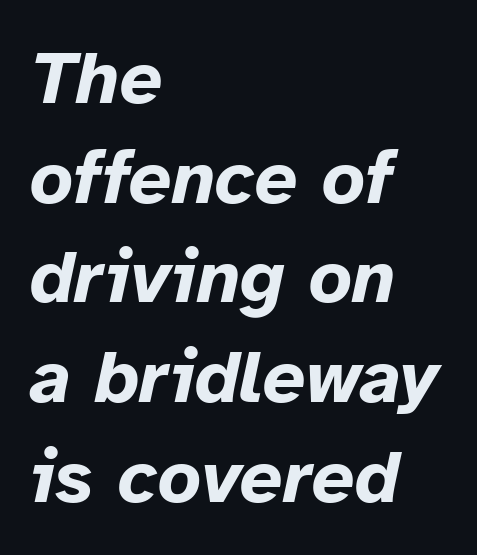
The words here are not underlined. A normal amount of white space separates one row of letters from the next. Characters are canted at an angle relative to the baseline's perpendicular. Which margin do the lines hug? The left one — the right edge is uneven. Nothing unusual about the tracking: characters are spaced as the font intends.
